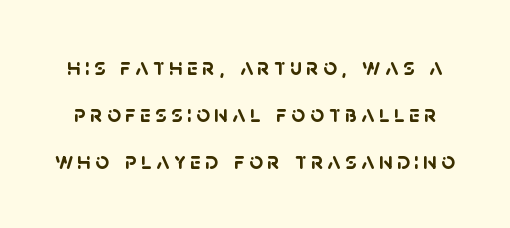
{"bold": "yes", "underline": "no", "line_spacing": "loose", "line_spacing_ratio": 1.96, "glyph_px": 24}
